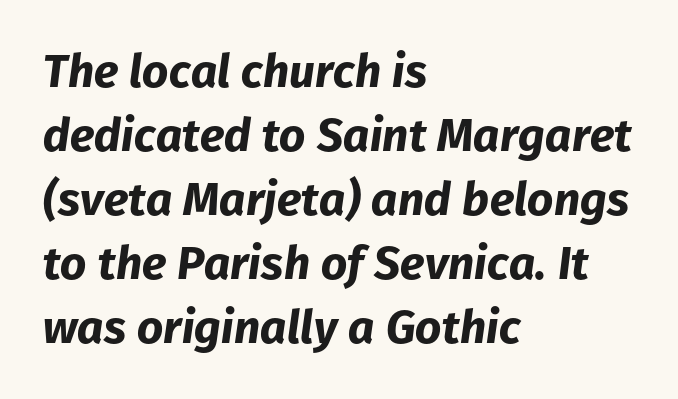
Italic: yes, the glyphs are oblique. Each letter keeps its own natural width here, so spacing adapts to shape. Caption: bold face, heavy strokes. In terms of letterspacing, this is plain default setting. If you drew a ruler down the left edge, every line would touch it.
